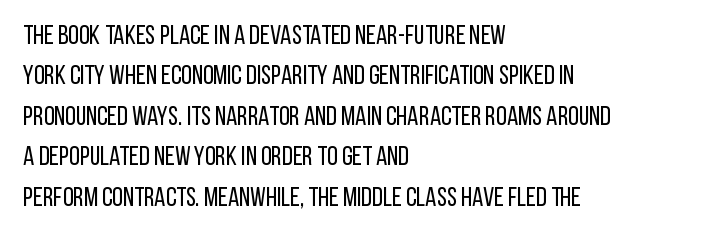
The passage shown stacks its lines at a standard gap. Students, note that the glyphs here touch the page at normal intervals. This reads as an unemphasized weight, regular at the heaviest. Typeset ragged right — the left edge is the straight one. No italicization has been applied; the sample stays upright.
